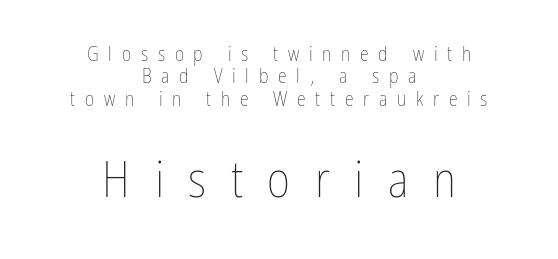
The image shows 50 px thin, condensed type, upright; set centered, tight line spacing (1.12x), unusually wide letter spacing (+0.49 em), not underlined; the second (bottom) block is 2.5x larger; low stroke contrast and a medium x-height.
